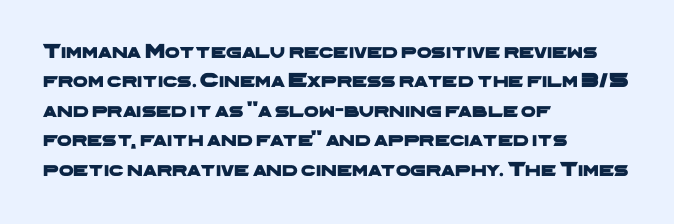
The image shows 21 px text type; set left-aligned, normal line spacing (1.4x), normal letter spacing, not underlined.
